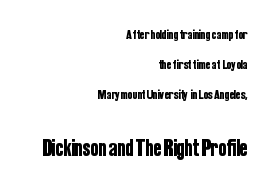
Q: Is the text italic (slanted)? A: No, it is upright.
Q: Is the text underlined? A: No.
Q: How is the paragraph aligned? A: Right-aligned.
Q: Is the spacing between letters normal or unusually wide? A: Normal.
Q: Is the spacing between lines tight, normal or loose? A: Loose.
Q: Which block of text is set in a larger size, the first (top) or the second (bottom)? A: The second (bottom) one.
